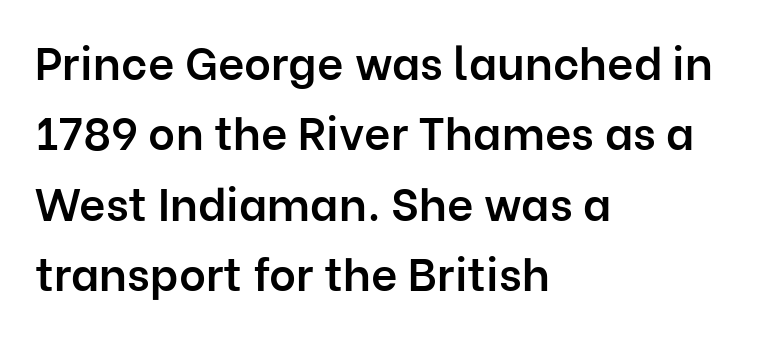
Q: Is the text bold? A: Semi-bold.
Q: Is the text italic (slanted)? A: No, it is upright.
Q: Is the typeface a serif or a sans-serif typeface? A: Sans-serif.
Q: Is the text underlined? A: No.
Q: How is the paragraph aligned? A: Left-aligned.
Q: Is the spacing between letters normal or unusually wide? A: Normal.
Q: Is the spacing between lines tight, normal or loose? A: Normal.
Q: Width (condensed, normal, or wide)? A: Normal.
Q: Stroke contrast? A: Low.
Q: x-height? A: Medium.
Q: Monospaced? A: No.
